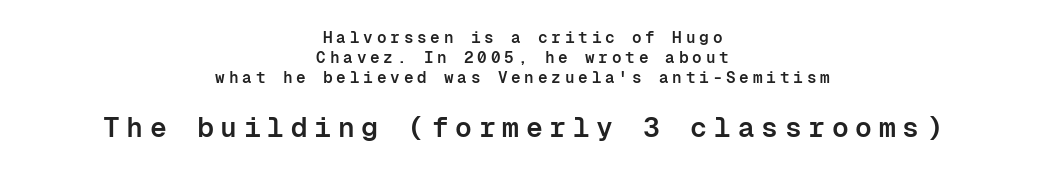
The designer went with a sans here, leaving each stem footless. The words here are not underlined. Designer's note — italics off, roman on. Layout note: lines centered.
